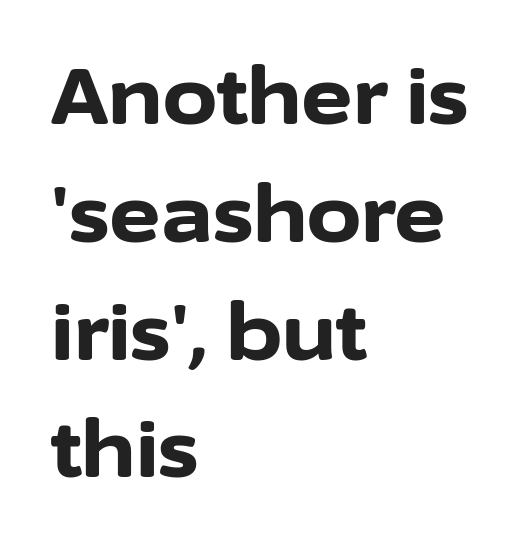
Q: Is the text bold? A: Yes.
Q: Is the text italic (slanted)? A: No, it is upright.
Q: Is the typeface a serif or a sans-serif typeface? A: Sans-serif.
Q: Is the text underlined? A: No.
Q: How is the paragraph aligned? A: Left-aligned.
Q: Is the spacing between letters normal or unusually wide? A: Normal.
Q: Is the spacing between lines tight, normal or loose? A: Normal.
Q: Width (condensed, normal, or wide)? A: Normal.
Q: Stroke contrast? A: Low.
Q: x-height? A: Medium.
Q: Monospaced? A: No.
